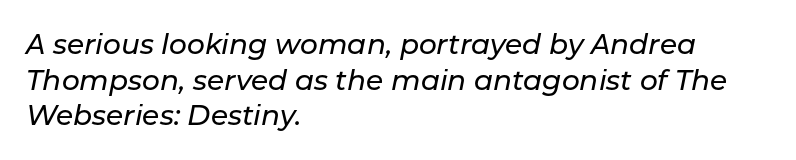
Q: Is the text italic (slanted)? A: Yes, it leans right by about 11 degrees.
Q: Is the text underlined? A: No.
Q: How is the paragraph aligned? A: Left-aligned.
Q: Is the spacing between letters normal or unusually wide? A: Normal.
Q: Is the spacing between lines tight, normal or loose? A: Normal.
Q: Width (condensed, normal, or wide)? A: Normal.
Q: Stroke contrast? A: Low.
Q: x-height? A: Medium.
Q: Monospaced? A: No.
